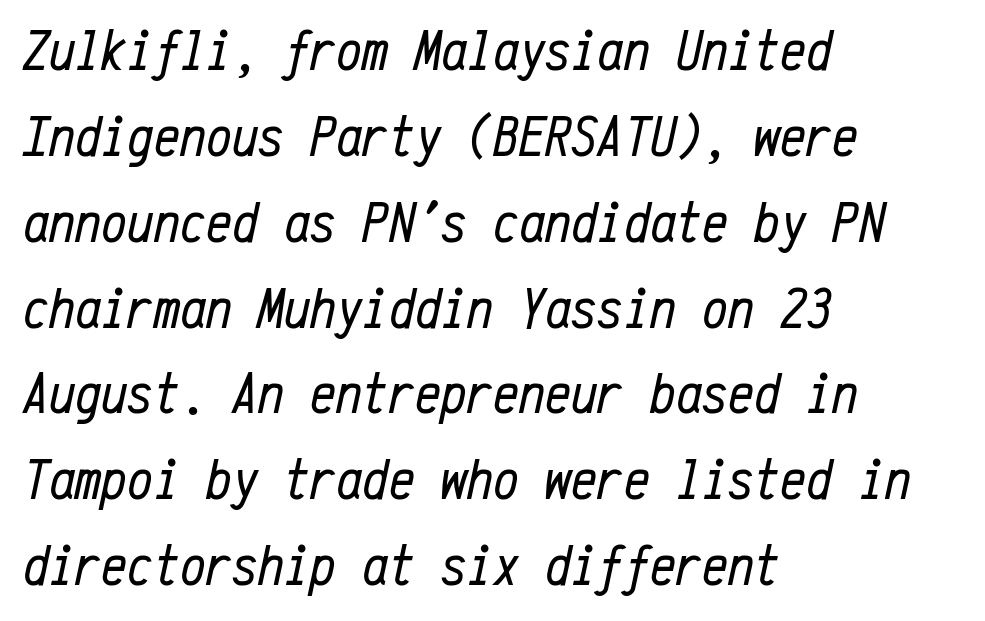
{"italic": "yes", "lean": "right", "slant_degrees": 12, "bold": "no", "weight": "regular", "width": "condensed", "stroke_contrast": "low", "x_height": "medium", "monospaced": "yes", "underline": "no", "align": "left", "line_spacing": "normal", "line_spacing_ratio": 1.48, "letter_spacing": "normal", "letter_spacing_em": 0.0, "glyph_px": 58}
